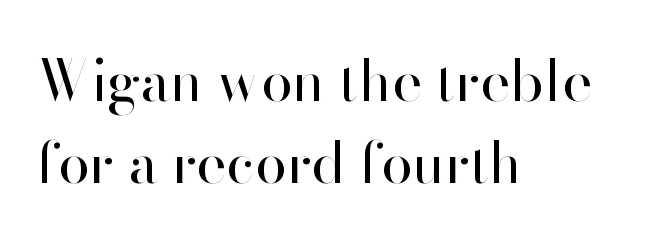
The image shows 57 px regular-weight sans-serif type, upright; set left-aligned, normal line spacing (1.44x), normal letter spacing, not underlined; high stroke contrast and a small x-height.
